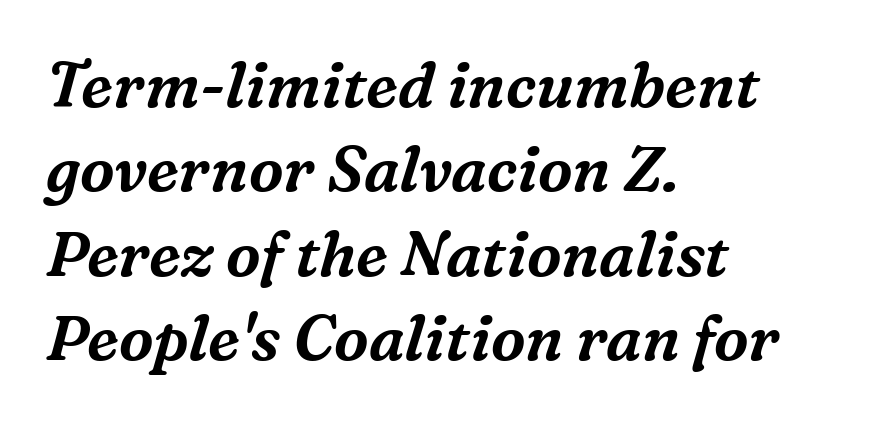
The image shows 62 px serif type, italic (leaning right); set left-aligned, normal line spacing (1.36x), normal letter spacing, not underlined; medium stroke contrast and a medium x-height.
